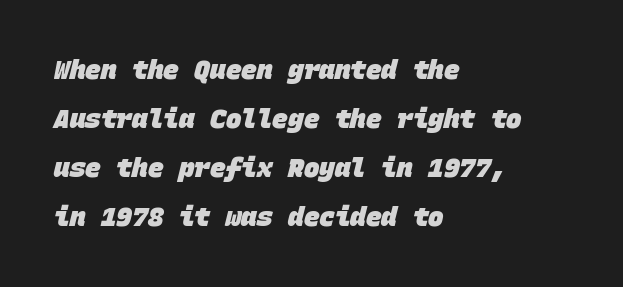
The image shows 26 px bold type; set left-aligned, line spacing 1.88x, normal letter spacing, not underlined.
